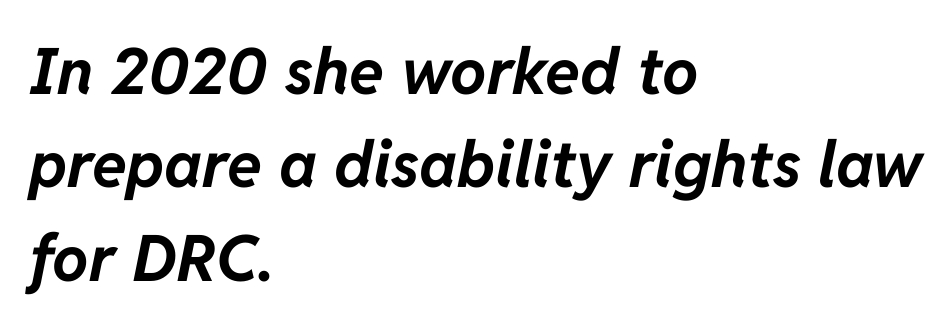
{"italic": "yes", "lean": "right", "slant_degrees": 11, "bold": "yes", "weight": "bold", "width": "normal", "stroke_contrast": "low", "x_height": "medium", "monospaced": "no", "underline": "no", "align": "left", "line_spacing": "normal", "line_spacing_ratio": 1.46, "letter_spacing": "normal", "letter_spacing_em": 0.0, "glyph_px": 64}
